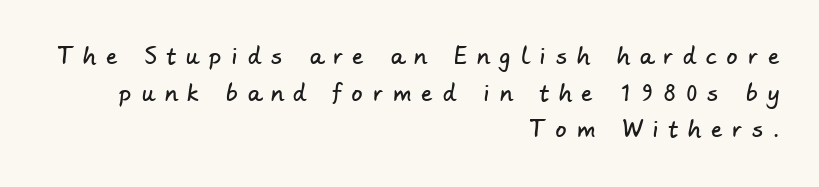
The image shows 22 px text type; set right-aligned, normal line spacing (1.67x), unusually wide letter spacing (+0.47 em), not underlined.
